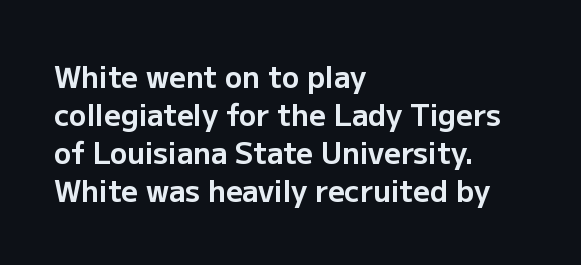
Alignment: flush left. Does extra space separate the letters? No, they use regular spacing. Varying glyph widths throughout — classic text-font behaviour. One glance says typical: line gaps are just what's usual. Descender tails drop into unmarked territory. It's the straight-up-and-down kind of type.
